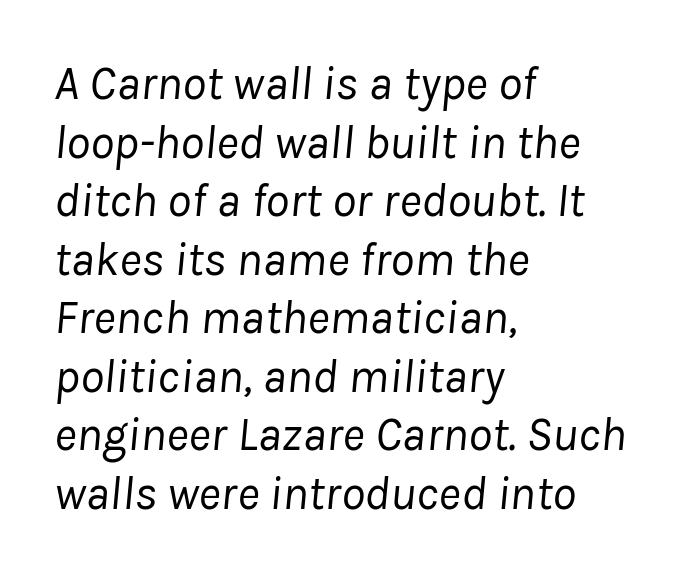
The image shows 48 px regular-weight type, italic (leaning right); set left-aligned, line spacing 1.22x, normal letter spacing, not underlined; low stroke contrast and a medium x-height.
